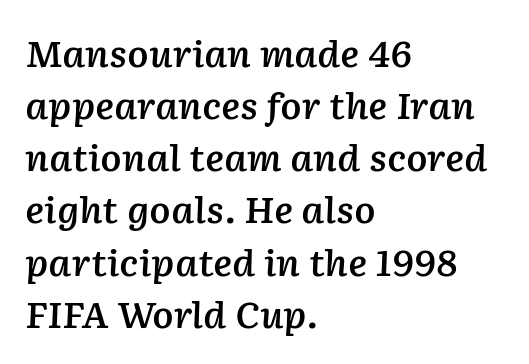
Horizontal bands of white between lines are of average thickness. Caption: multi-line text, flush left, ragged right. This sample has the flowing, uneven cadence of proportional lettering. Check the space under the baseline: it is left empty. Summary of weight: moderately heavy, a semibold. Words appear dense and cohesive because spacing is normal.
